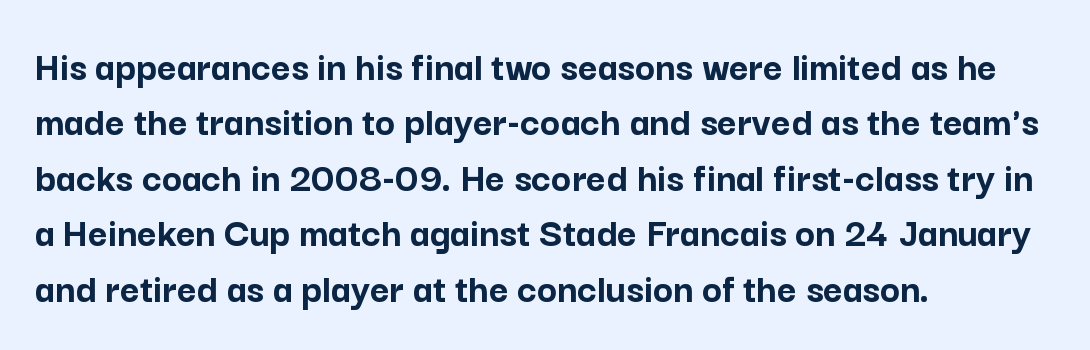
Q: Is the text bold? A: Yes.
Q: Is the text italic (slanted)? A: No, it is upright.
Q: Is the typeface a serif or a sans-serif typeface? A: Sans-serif.
Q: Is the text underlined? A: No.
Q: How is the paragraph aligned? A: Left-aligned.
Q: Is the spacing between letters normal or unusually wide? A: Normal.
Q: Is the spacing between lines tight, normal or loose? A: Normal.
Q: Width (condensed, normal, or wide)? A: Normal.
Q: Stroke contrast? A: Low.
Q: x-height? A: Medium.
Q: Monospaced? A: No.
